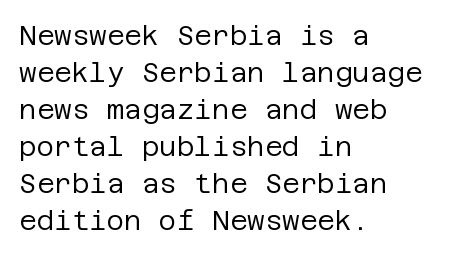
Reading down the block, your eye returns to a fixed left position each line. Tall strokes in this sample are plumb rather than angled. The rendering uses a moderate line-height, typical for paragraphs. This is not heavy type; no bold has been used. Any mark beneath the type? The region is blank. Each word holds together tightly as a unit, with standard inter-letter gaps.
